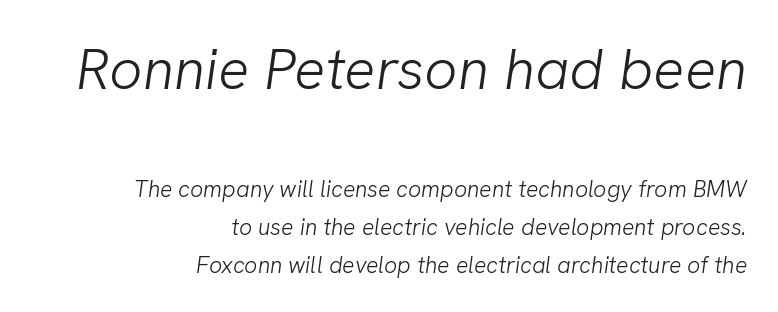
The image shows 58 px light sans-serif type; set right-aligned, normal line spacing (1.66x), normal letter spacing, not underlined; the first (top) block is 2.52x larger; low stroke contrast and a medium x-height.
